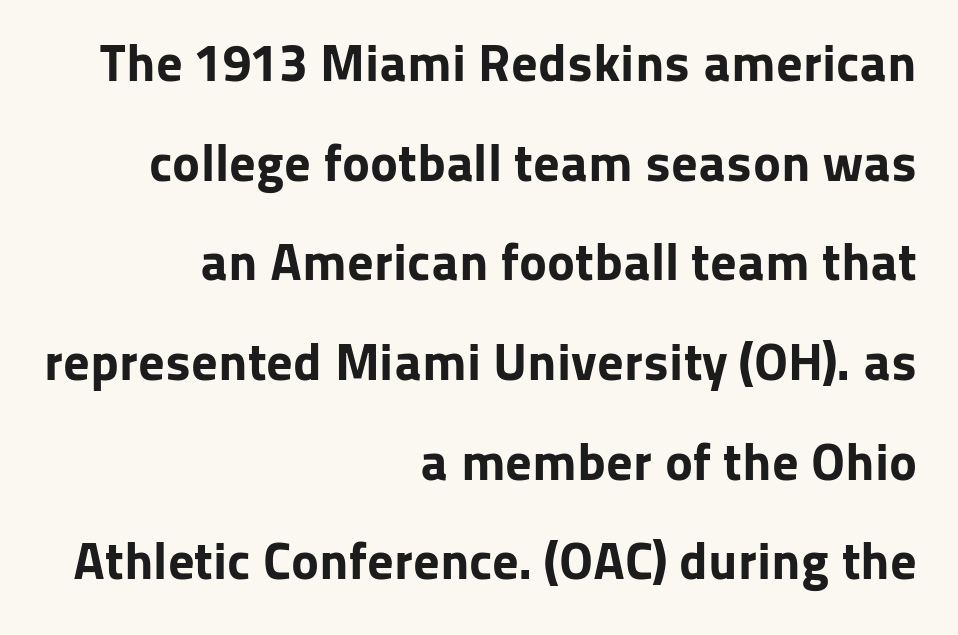
{"serif": "no", "italic": "no", "bold": "yes", "weight": "bold", "width": "normal", "stroke_contrast": "low", "x_height": "medium", "monospaced": "no", "underline": "no", "align": "right", "line_spacing_ratio": 1.88, "letter_spacing": "normal", "letter_spacing_em": 0.0, "glyph_px": 53}
